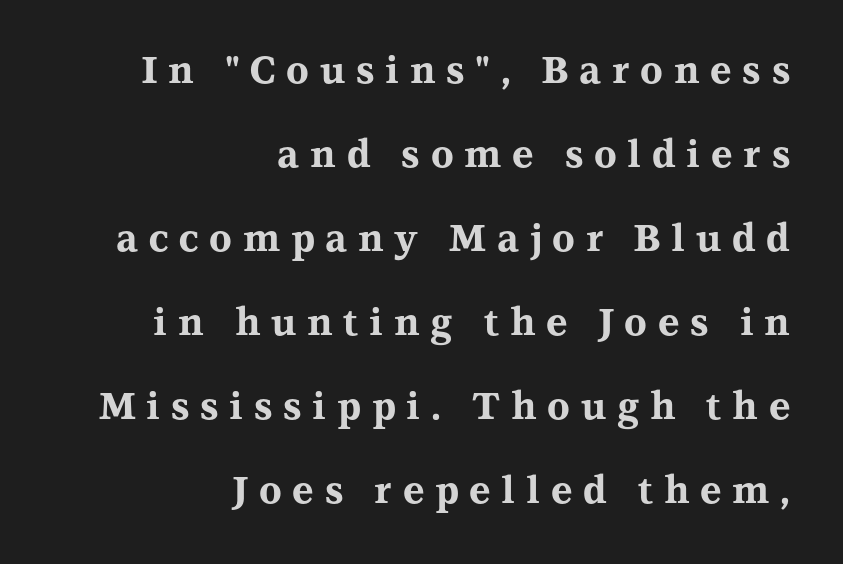
The passage shown has open, widely tracked lettering throughout. Leftover space on each line is placed entirely before the opening word. A full-strength bold gives these letters their thick strokes. A bare baseline throughout the passage. Yep, those are serifs on the letters.
